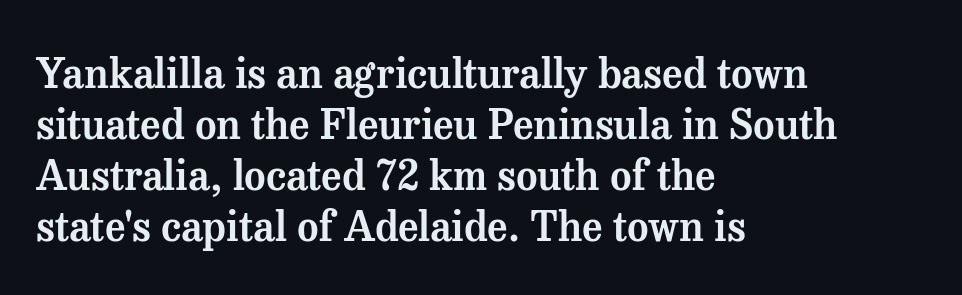
Serifs: yes, visible at the terminals of the letterforms. The rendering uses natural spacing where letterforms have individual widths. Which margin do the lines hug? The left one — the right edge is uneven. Characters follow at the spacing the type designer built in. Italic: no, the glyphs are upright roman. Has an underline been added? It has not.
